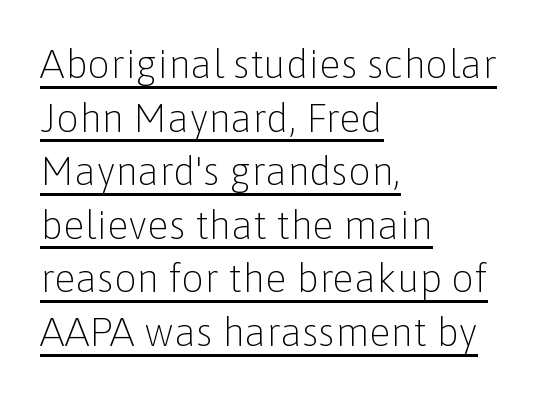
In terms of letterform style, serifs are entirely absent. Underlined type. Regular leading. The paragraph has a hard left edge and a soft right edge.
